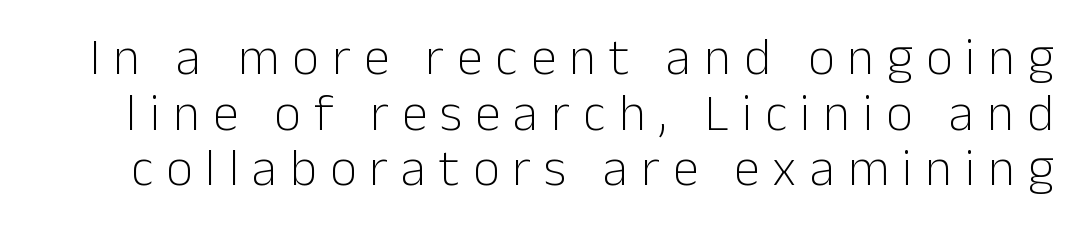
{"serif": "no", "italic": "no", "bold": "no", "weight": "light", "width": "normal", "stroke_contrast": "low", "x_height": "medium", "monospaced": "no", "underline": "no", "line_spacing": "tight", "line_spacing_ratio": 1.07, "letter_spacing": "wide", "letter_spacing_em": 0.25, "glyph_px": 52}
